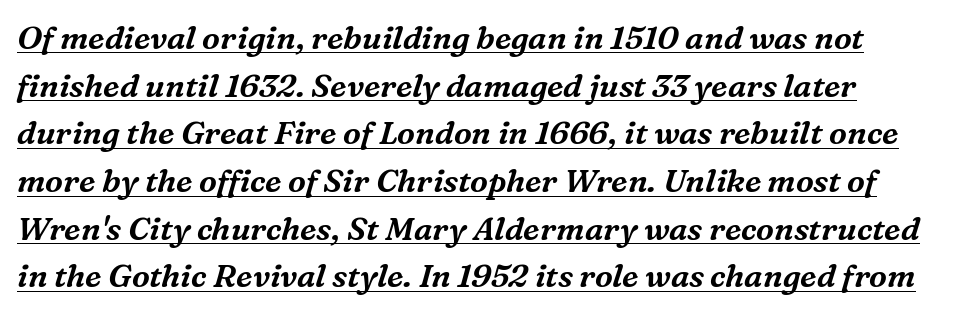
The image shows 32 px serif type, italic (leaning right); set normal line spacing (1.49x), normal letter spacing, underlined; medium stroke contrast and a medium x-height.
